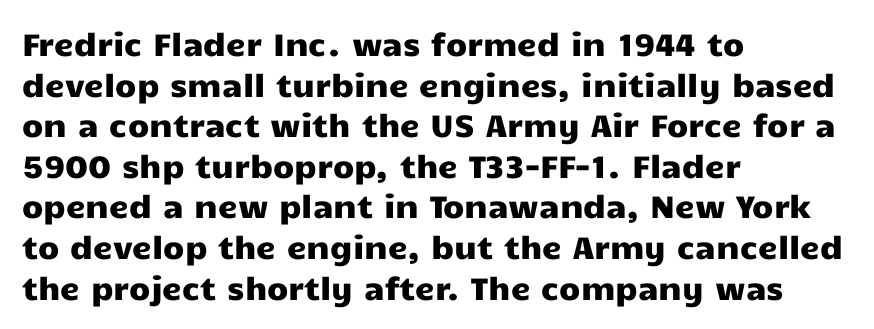
Q: Is the text italic (slanted)? A: No, it is upright.
Q: Is the typeface a serif or a sans-serif typeface? A: Sans-serif.
Q: Is the text underlined? A: No.
Q: How is the paragraph aligned? A: Left-aligned.
Q: Is the spacing between letters normal or unusually wide? A: Normal.
Q: Is the spacing between lines tight, normal or loose? A: Normal.
Q: Width (condensed, normal, or wide)? A: Wide.
Q: Stroke contrast? A: Low.
Q: x-height? A: Medium.
Q: Monospaced? A: No.
